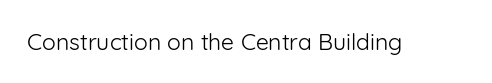
The type is set solid horizontally, with unmodified tracking. Words float on clear page, feet unadorned. A quiet, ordinary-to-light weight characterises the typeface. The type sits square on the baseline with zero lean.
